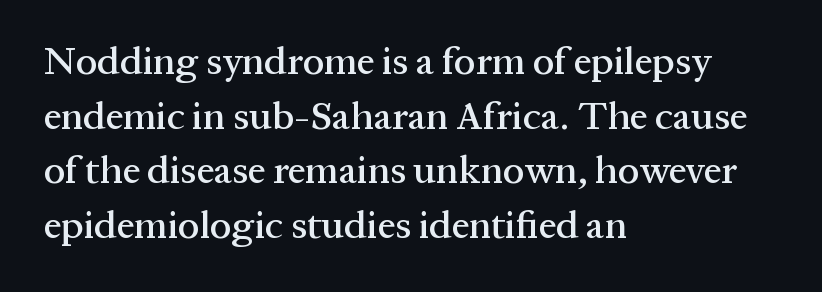
{"serif": "yes", "italic": "no", "width": "normal", "stroke_contrast": "medium", "x_height": "medium", "monospaced": "no", "underline": "no", "align": "left", "line_spacing": "normal", "line_spacing_ratio": 1.4, "letter_spacing": "normal", "letter_spacing_em": 0.0, "glyph_px": 39}
